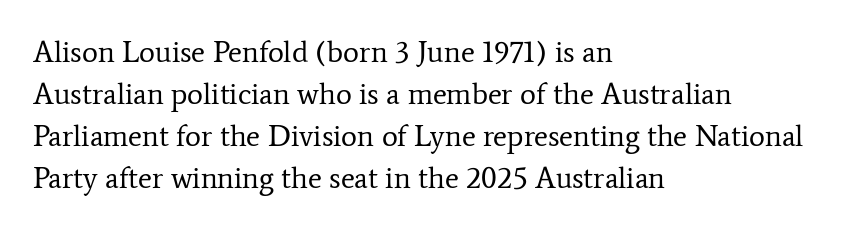
The image shows 30 px regular-weight serif type, upright; set left-aligned, normal line spacing (1.4x), normal letter spacing, not underlined; low stroke contrast and a medium x-height.
